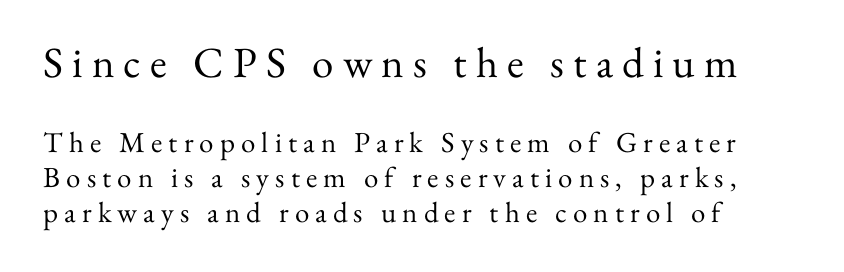
{"serif": "yes", "italic": "no", "bold": "no", "weight": "regular", "width": "normal", "stroke_contrast": "medium", "x_height": "small", "monospaced": "no", "underline": "no", "align": "left", "line_spacing_ratio": 1.2, "letter_spacing": "wide", "letter_spacing_em": 0.21, "larger_block": "first", "size_ratio": 1.48, "glyph_px": 43}
